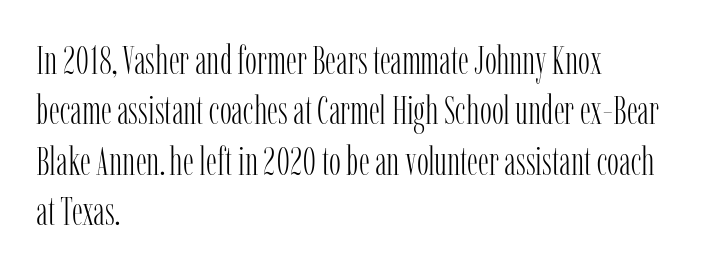
Small tapered or slab feet sit at the stroke ends, so this counts as serif. Is this a fixed-width face? No — the glyphs have proportional, varying widths. In terms of posture, this sample is upright. Vertical spacing — default. Honestly, the letter spacing is just normal — you wouldn't notice it.
